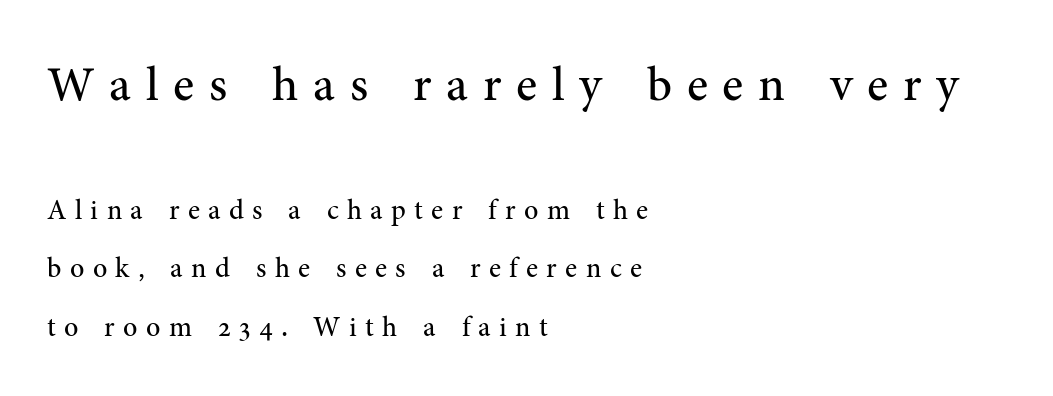
{"serif": "yes", "italic": "no", "bold": "no", "weight": "regular", "width": "normal", "stroke_contrast": "medium", "x_height": "medium", "monospaced": "no", "underline": "no", "align": "left", "line_spacing": "loose", "line_spacing_ratio": 2.08, "letter_spacing": "wide", "letter_spacing_em": 0.3, "larger_block": "first", "size_ratio": 1.75, "glyph_px": 49}
